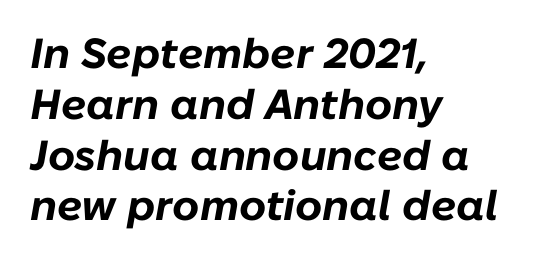
Q: Is the text bold? A: Yes.
Q: Is the text italic (slanted)? A: Yes, it leans right by about 10 degrees.
Q: Is the text underlined? A: No.
Q: How is the paragraph aligned? A: Left-aligned.
Q: Is the spacing between letters normal or unusually wide? A: Normal.
Q: Width (condensed, normal, or wide)? A: Normal.
Q: Stroke contrast? A: Low.
Q: x-height? A: Medium.
Q: Monospaced? A: No.
